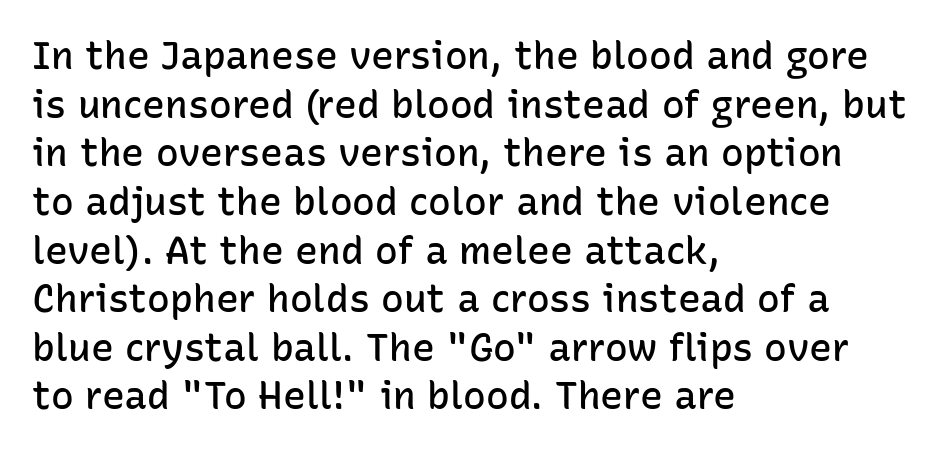
The image shows 38 px semibold sans-serif type, upright; set left-aligned, normal line spacing (1.28x), normal letter spacing, not underlined; low stroke contrast and a medium x-height.
